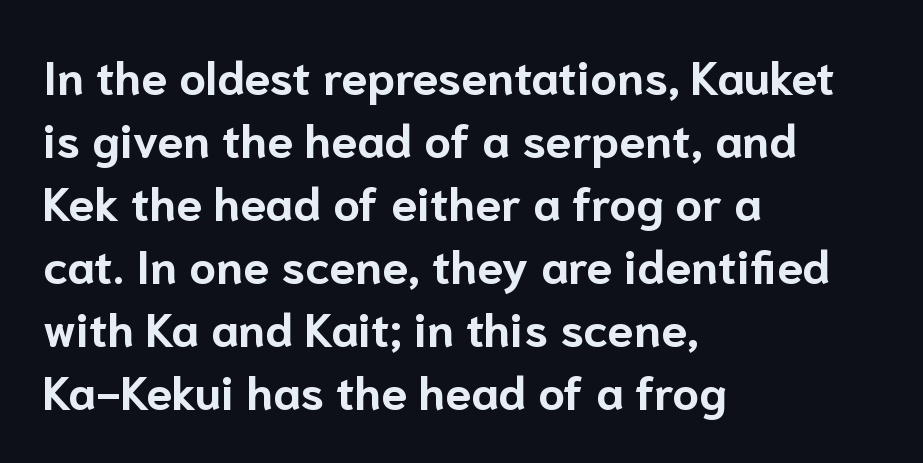
Q: Is the text bold? A: Yes.
Q: Is the text italic (slanted)? A: No, it is upright.
Q: Is the typeface a serif or a sans-serif typeface? A: Sans-serif.
Q: Is the text underlined? A: No.
Q: How is the paragraph aligned? A: Left-aligned.
Q: Is the spacing between letters normal or unusually wide? A: Normal.
Q: Is the spacing between lines tight, normal or loose? A: Normal.
Q: Width (condensed, normal, or wide)? A: Normal.
Q: Stroke contrast? A: Low.
Q: x-height? A: Medium.
Q: Monospaced? A: No.
